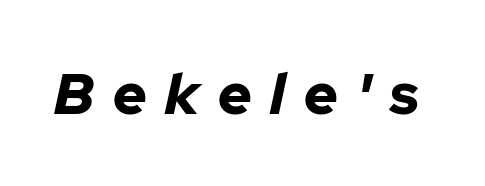
The image shows 58 px bold type, italic (leaning right); set unusually wide letter spacing (+0.32 em), not underlined; low stroke contrast and a medium x-height.
